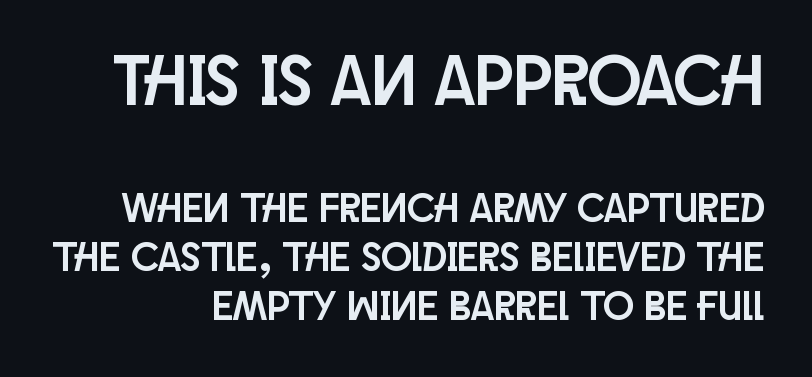
{"serif": "no", "italic": "no", "width": "condensed", "stroke_contrast": "low", "x_height": "large", "monospaced": "no", "underline": "no", "line_spacing_ratio": 1.19, "letter_spacing": "normal", "letter_spacing_em": 0.0, "larger_block": "first", "size_ratio": 1.73, "glyph_px": 71}
